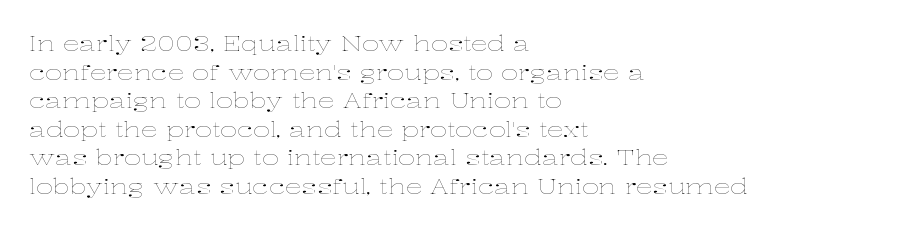
The image shows 21 px text type, upright; set left-aligned, normal line spacing (1.36x), normal letter spacing, not underlined.
